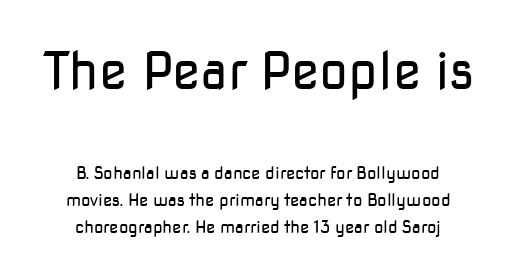
Block one is the big one; block two sits smaller underneath. The gaps between neighbouring characters are ordinary and unremarkable. No chunkiness to these letters — they're not bold. A clean baseline with only descenders dipping below it.
